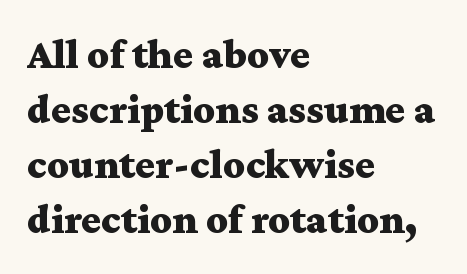
Q: Is the text bold? A: Yes.
Q: Is the text italic (slanted)? A: No, it is upright.
Q: Is the typeface a serif or a sans-serif typeface? A: Serif.
Q: Is the text underlined? A: No.
Q: How is the paragraph aligned? A: Left-aligned.
Q: Is the spacing between letters normal or unusually wide? A: Normal.
Q: Is the spacing between lines tight, normal or loose? A: Normal.
Q: Width (condensed, normal, or wide)? A: Wide.
Q: Stroke contrast? A: Medium.
Q: x-height? A: Medium.
Q: Monospaced? A: No.
